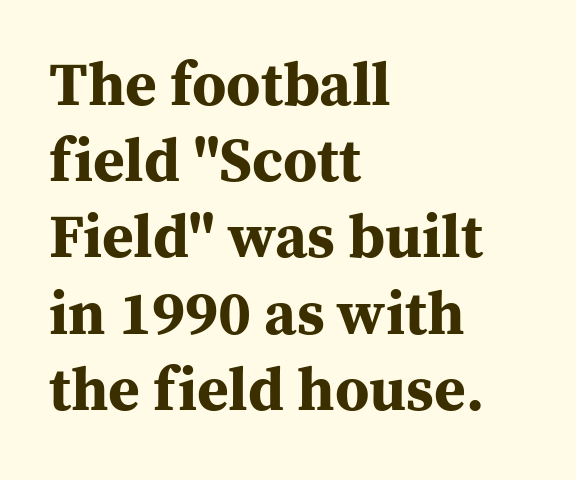
{"serif": "yes", "italic": "no", "bold": "yes", "weight": "bold", "width": "normal", "stroke_contrast": "medium", "x_height": "medium", "monospaced": "no", "underline": "no", "align": "left", "line_spacing": "normal", "line_spacing_ratio": 1.25, "letter_spacing": "normal", "letter_spacing_em": 0.0, "glyph_px": 61}
